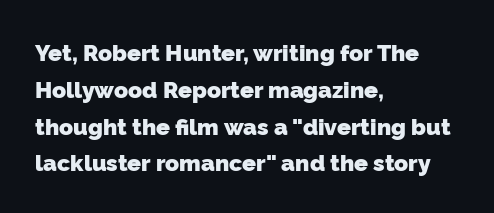
Q: Is the text bold? A: Yes.
Q: Is the text underlined? A: No.
Q: How is the paragraph aligned? A: Left-aligned.
Q: Is the spacing between letters normal or unusually wide? A: Normal.
Q: Is the spacing between lines tight, normal or loose? A: Normal.
